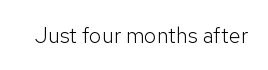
Q: Is the text bold? A: No.
Q: Is the text italic (slanted)? A: No, it is upright.
Q: Is the text underlined? A: No.
Q: Is the spacing between letters normal or unusually wide? A: Normal.
